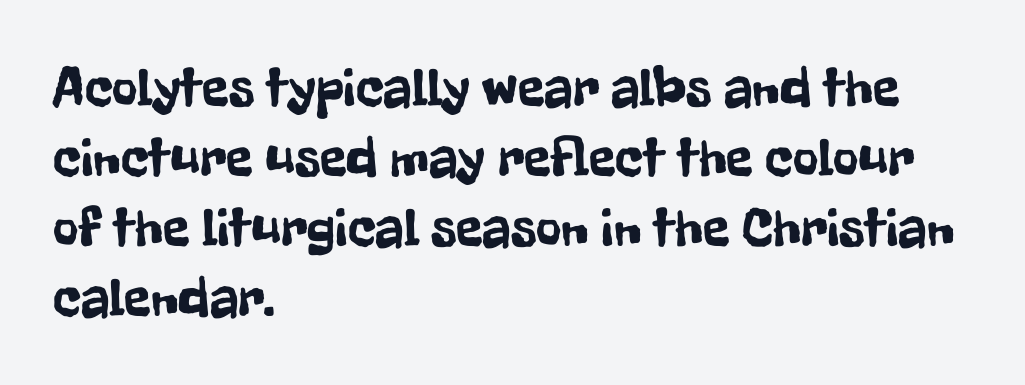
{"serif": "no", "italic": "no", "width": "condensed", "stroke_contrast": "low", "x_height": "medium", "monospaced": "no", "underline": "no", "align": "left", "line_spacing": "normal", "line_spacing_ratio": 1.27, "letter_spacing": "normal", "letter_spacing_em": 0.0, "glyph_px": 55}
